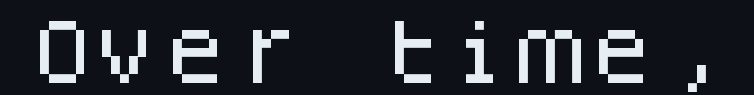
This sample uses an upright cut, with every glyph sitting square on the baseline. Caption: standard tracking, unaltered. No feet cap the strokes, marking this as sans-serif type. The face used here is monospaced, like something from a code editor. Check the space under the baseline: it is left empty.
